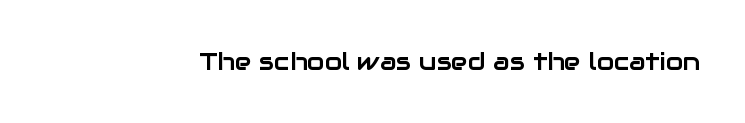
The image shows 25 px text type, upright; set normal letter spacing, not underlined.
